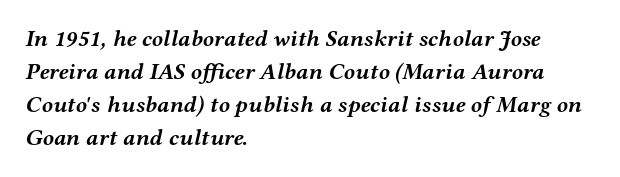
The image shows 23 px bold type, italic (leaning right); set left-aligned, normal line spacing (1.44x), normal letter spacing, not underlined.
